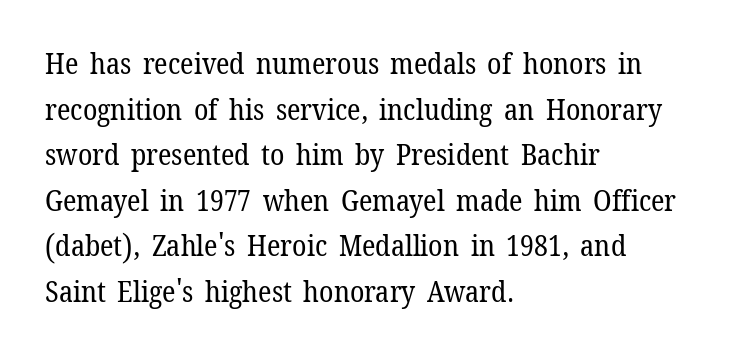
The image shows 29 px regular-weight serif type, upright; set left-aligned, normal line spacing (1.57x), normal letter spacing, not underlined; low stroke contrast and a medium x-height.
